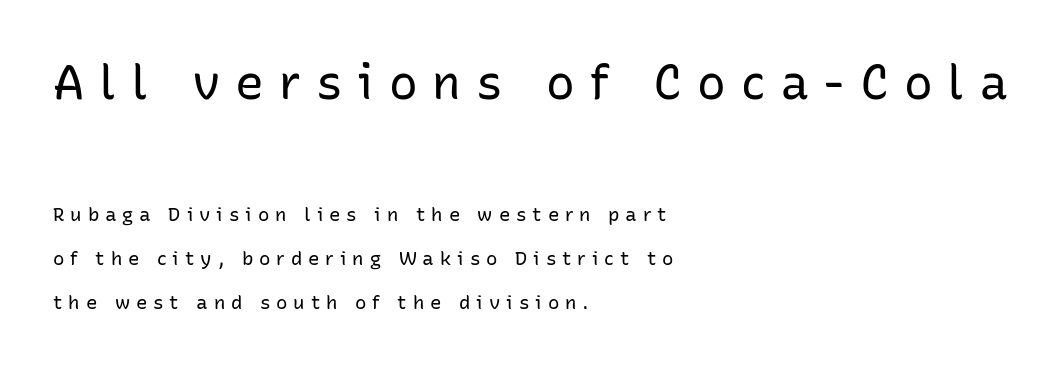
{"serif": "no", "italic": "no", "bold": "no", "weight": "regular", "width": "normal", "stroke_contrast": "low", "x_height": "medium", "monospaced": "no", "underline": "no", "align": "left", "line_spacing": "loose", "line_spacing_ratio": 2.31, "letter_spacing": "wide", "letter_spacing_em": 0.31, "larger_block": "first", "size_ratio": 2.53, "glyph_px": 48}
